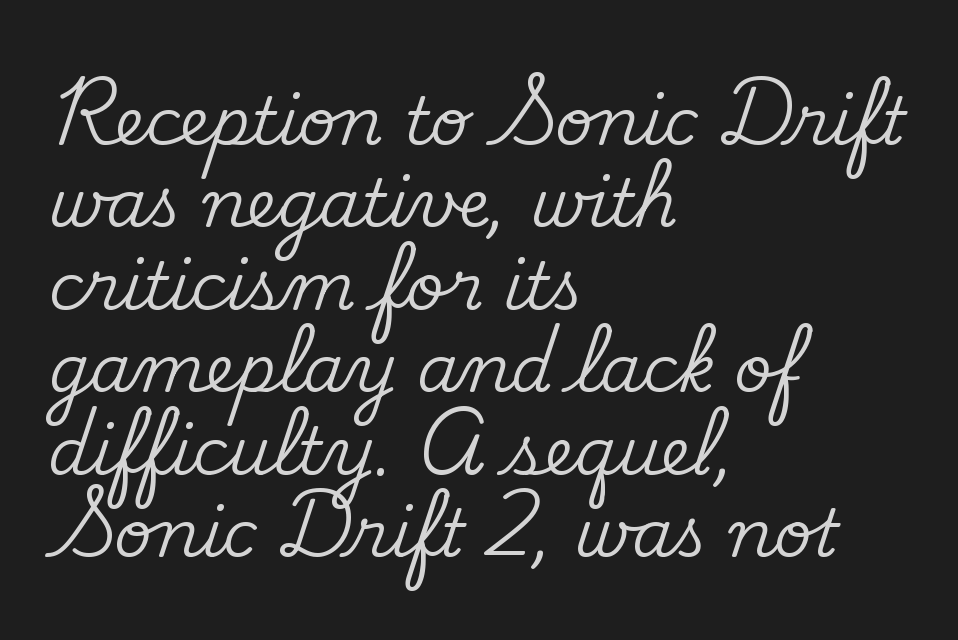
{"width": "normal", "stroke_contrast": "medium", "x_height": "small", "monospaced": "no", "underline": "no", "align": "left", "line_spacing": "normal", "line_spacing_ratio": 1.25, "letter_spacing": "normal", "letter_spacing_em": 0.0, "glyph_px": 66}
